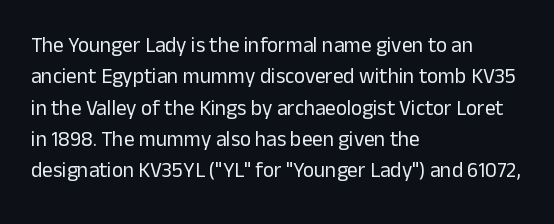
{"italic": "no", "bold": "no", "underline": "no", "align": "left", "line_spacing": "normal", "line_spacing_ratio": 1.49, "letter_spacing": "normal", "letter_spacing_em": 0.0, "glyph_px": 21}
